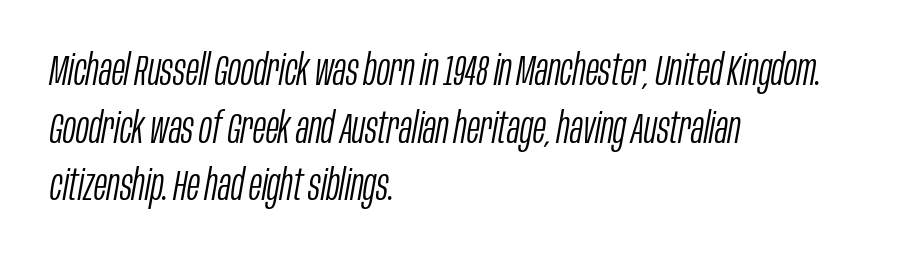
Left-aligned paragraph, ragged on the right. How would I describe the line gaps? Plain and ordinary. When letters slant like this, we call the style italic. Caption: face not bold, strokes unweighted. The rendering uses natural spacing where letterforms have individual widths.
